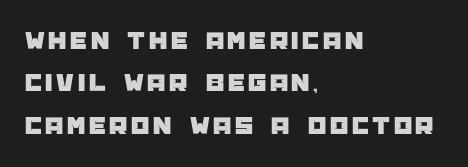
Q: Is the text italic (slanted)? A: No, it is upright.
Q: Is the text underlined? A: No.
Q: How is the paragraph aligned? A: Left-aligned.
Q: Is the spacing between lines tight, normal or loose? A: Normal.
